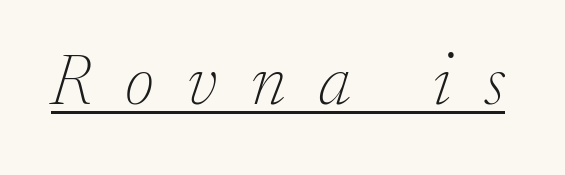
{"serif": "yes", "italic": "yes", "lean": "right", "slant_degrees": 17, "bold": "no", "weight": "thin", "width": "normal", "stroke_contrast": "low", "x_height": "small", "monospaced": "no", "underline": "yes", "letter_spacing": "wide", "letter_spacing_em": 0.46, "glyph_px": 72}
